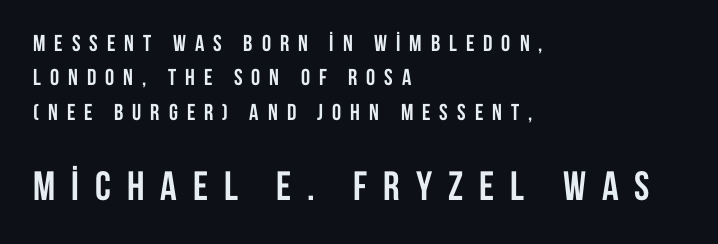
Q: Is the text bold? A: Yes.
Q: Is the text italic (slanted)? A: No, it is upright.
Q: Is the typeface a serif or a sans-serif typeface? A: Sans-serif.
Q: Is the text underlined? A: No.
Q: How is the paragraph aligned? A: Left-aligned.
Q: Is the spacing between letters normal or unusually wide? A: Unusually wide.
Q: Is the spacing between lines tight, normal or loose? A: Normal.
Q: Which block of text is set in a larger size, the first (top) or the second (bottom)? A: The second (bottom) one.
Q: Width (condensed, normal, or wide)? A: Condensed.
Q: Stroke contrast? A: Low.
Q: x-height? A: Large.
Q: Monospaced? A: No.
